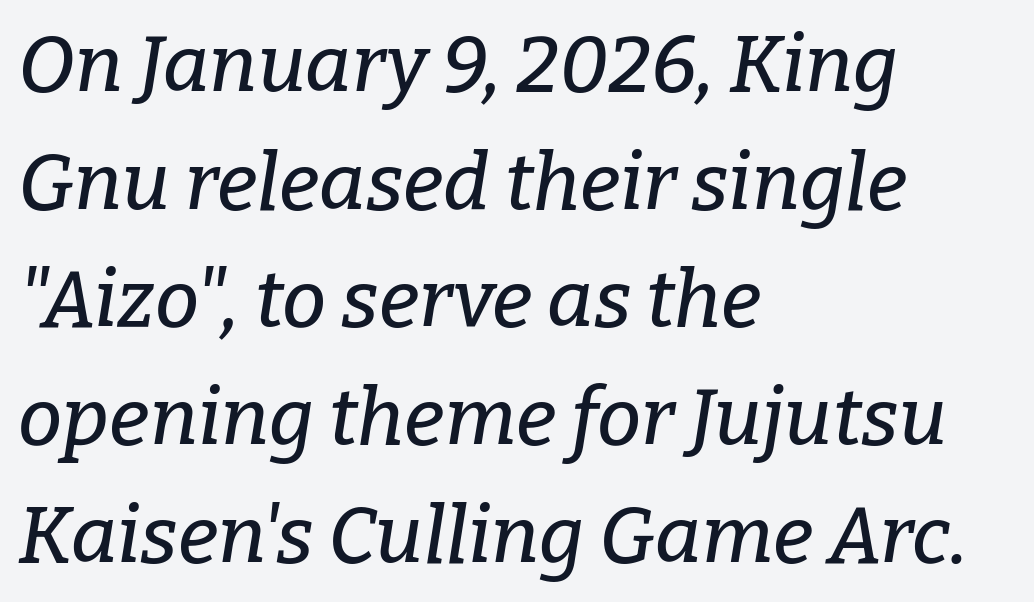
The rows are spaced the way most documents space them. Character widths vary here, with narrow letters taking less room than wide ones. Glyph-to-glyph distance matches everyday printed text. The face used here is seriffed, in the tradition of book romans. Underlining? Definitely not there. Leftover space on each line is placed entirely after the last word.
